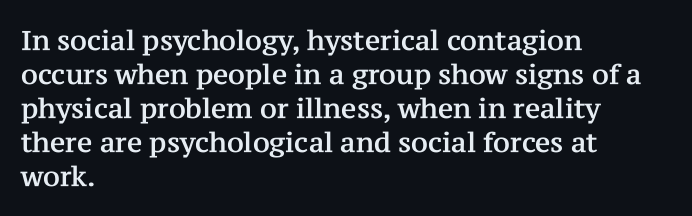
Q: Is the text italic (slanted)? A: No, it is upright.
Q: Is the text underlined? A: No.
Q: How is the paragraph aligned? A: Left-aligned.
Q: Is the spacing between letters normal or unusually wide? A: Normal.
Q: Is the spacing between lines tight, normal or loose? A: Normal.
